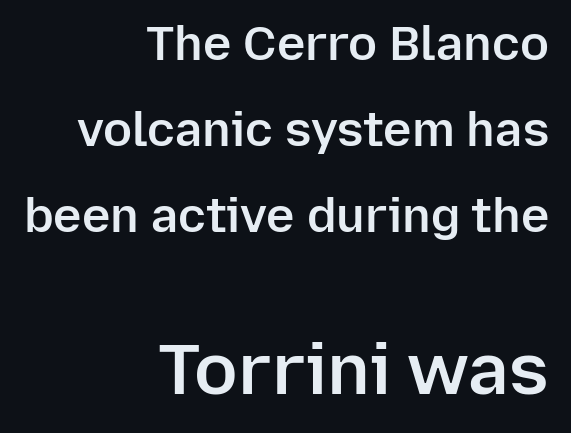
Q: Is the text bold? A: Semi-bold.
Q: Is the text italic (slanted)? A: No, it is upright.
Q: Is the typeface a serif or a sans-serif typeface? A: Sans-serif.
Q: Is the text underlined? A: No.
Q: How is the paragraph aligned? A: Right-aligned.
Q: Is the spacing between letters normal or unusually wide? A: Normal.
Q: Which block of text is set in a larger size, the first (top) or the second (bottom)? A: The second (bottom) one.
Q: Width (condensed, normal, or wide)? A: Normal.
Q: Stroke contrast? A: Low.
Q: x-height? A: Medium.
Q: Monospaced? A: No.
